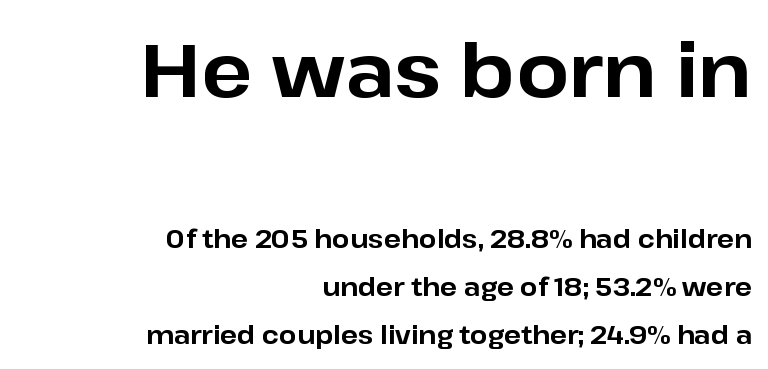
The image shows 75 px bold sans-serif type, upright; set right-aligned, loose line spacing (1.93x), normal letter spacing, not underlined; the first (top) block is 3.0x larger; low stroke contrast and a medium x-height.
